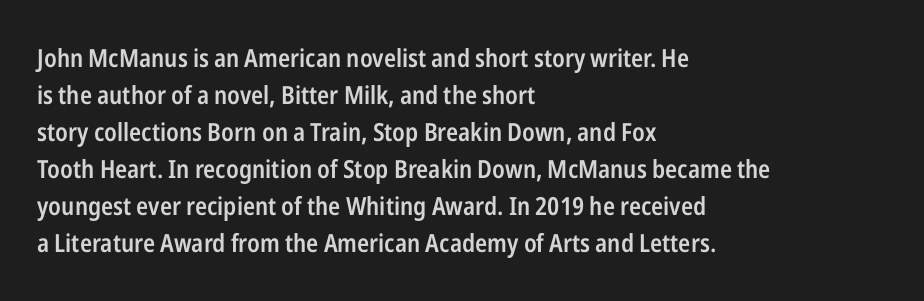
Posture: upright roman. The string is rendered with underlining switched off. Layout note: lines flush left. The line texture is even and compact thanks to regular tracking.
